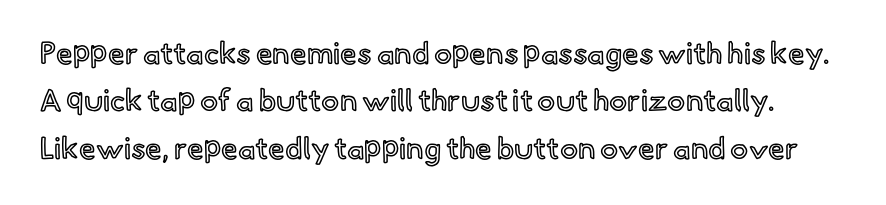
Is there any slant? The stems are plumb. Compared with typical body copy, the letter spacing here is the same. Quick note: interline space is typical. Unmarked baselines from the first word to the last. This sample has the flowing, uneven cadence of proportional lettering.
